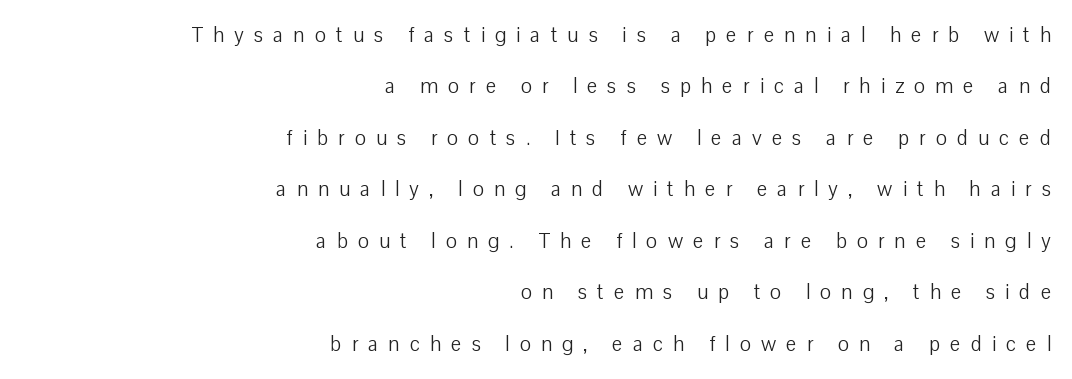
The image shows 21 px text type, upright; set right-aligned, loose line spacing (2.45x), unusually wide letter spacing (+0.48 em), not underlined.
